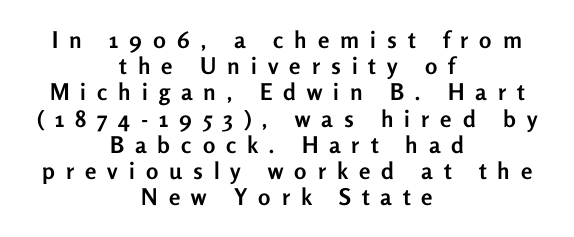
Is there much room between lines? No — they nearly touch. Characters remain perfectly vertical along every line. Underline: absent. In terms of weight, the rendering is a true, heavy bold.
